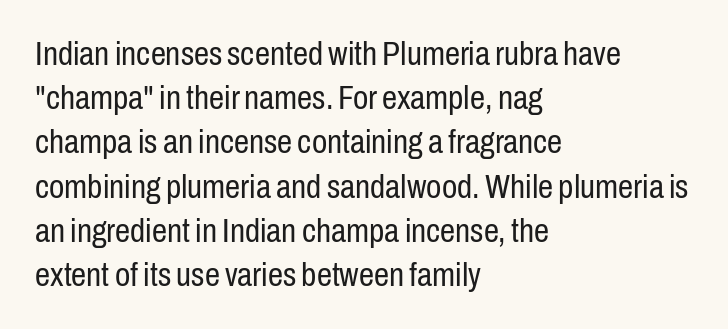
Q: Is the text bold? A: No.
Q: Is the text italic (slanted)? A: No, it is upright.
Q: Is the typeface a serif or a sans-serif typeface? A: Sans-serif.
Q: Is the text underlined? A: No.
Q: How is the paragraph aligned? A: Left-aligned.
Q: Is the spacing between letters normal or unusually wide? A: Normal.
Q: Is the spacing between lines tight, normal or loose? A: Normal.
Q: Width (condensed, normal, or wide)? A: Condensed.
Q: Stroke contrast? A: Low.
Q: x-height? A: Medium.
Q: Monospaced? A: No.
